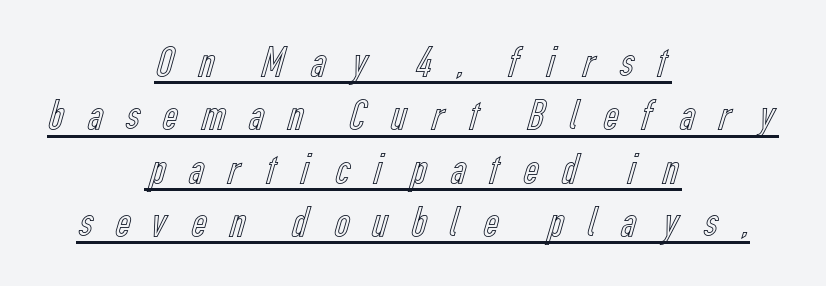
Is the block centered? Yes — each line is placed symmetrically about the middle. Between one letter and the next there's a generous, obvious gap. A typesetter would call this proportional, since set widths differ per character. Caption: lettering with a line underneath.
